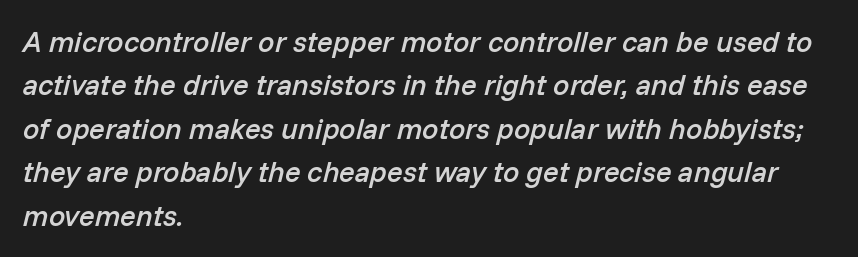
The image shows 29 px semibold type, italic (leaning right); set left-aligned, normal line spacing (1.5x), normal letter spacing, not underlined; low stroke contrast and a medium x-height.
